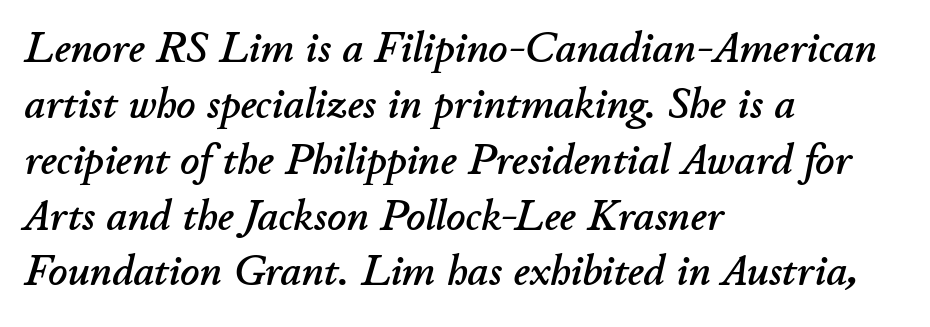
{"italic": "yes", "lean": "right", "slant_degrees": 11, "width": "normal", "stroke_contrast": "low", "x_height": "small", "monospaced": "no", "underline": "no", "align": "left", "line_spacing": "normal", "line_spacing_ratio": 1.33, "letter_spacing": "normal", "letter_spacing_em": 0.0, "glyph_px": 42}
